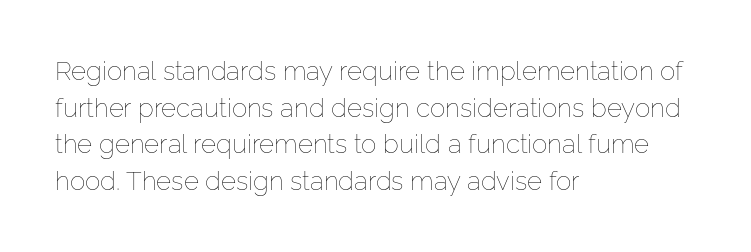
The image shows 26 px text type, upright; set left-aligned, normal line spacing (1.41x), normal letter spacing, not underlined.
